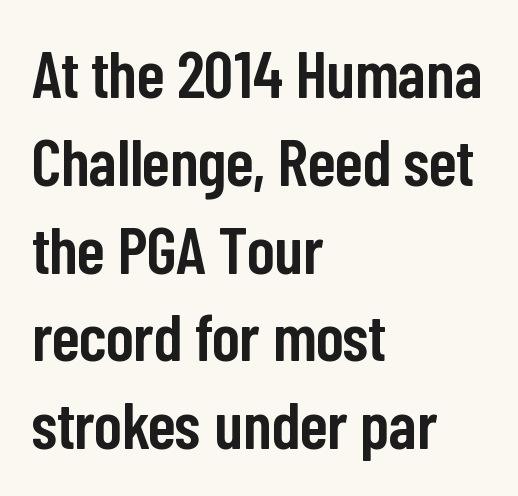
{"serif": "no", "italic": "no", "bold": "semi", "weight": "semibold", "width": "condensed", "stroke_contrast": "low", "x_height": "medium", "monospaced": "no", "underline": "no", "align": "left", "line_spacing": "normal", "line_spacing_ratio": 1.33, "letter_spacing": "normal", "letter_spacing_em": 0.0, "glyph_px": 66}
